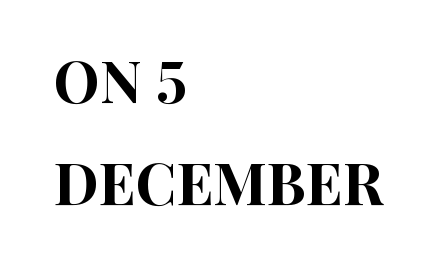
The image shows 58 px condensed sans-serif type, upright; set left-aligned, line spacing 1.76x, normal letter spacing, not underlined; high stroke contrast and a large x-height.
